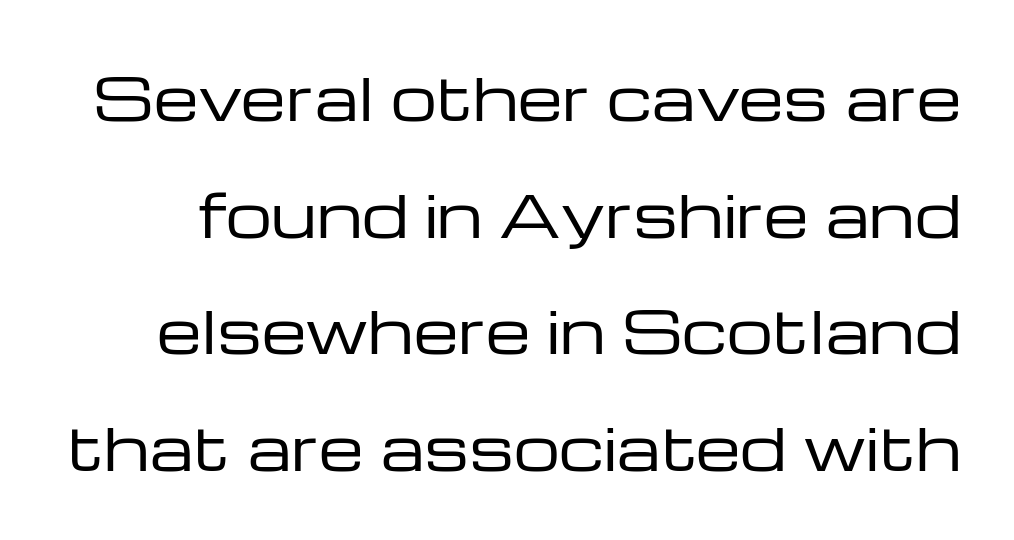
Heft: none added — not bold. The rendering shows plain stroke endings on the letterforms — a sans-serif design. In terms of leading, this rendering errs on the spacious side. Characters follow at the spacing the type designer built in. Do the characters align in a grid? No, the font is proportional.
